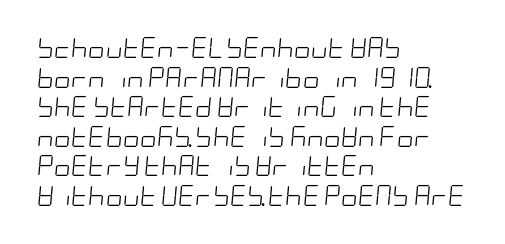
{"italic": "yes", "lean": "right", "slant_degrees": 5, "bold": "no", "underline": "no", "align": "left", "line_spacing": "normal", "line_spacing_ratio": 1.41, "letter_spacing": "normal", "letter_spacing_em": 0.0, "glyph_px": 21}
